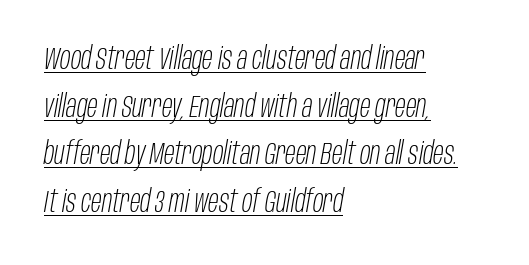
Q: Is the text bold? A: No.
Q: Is the text italic (slanted)? A: Yes, it leans right by about 10 degrees.
Q: Is the text underlined? A: Yes.
Q: How is the paragraph aligned? A: Left-aligned.
Q: Is the spacing between letters normal or unusually wide? A: Normal.
Q: Is the spacing between lines tight, normal or loose? A: Normal.
Q: Width (condensed, normal, or wide)? A: Condensed.
Q: Stroke contrast? A: Low.
Q: x-height? A: Large.
Q: Monospaced? A: No.
